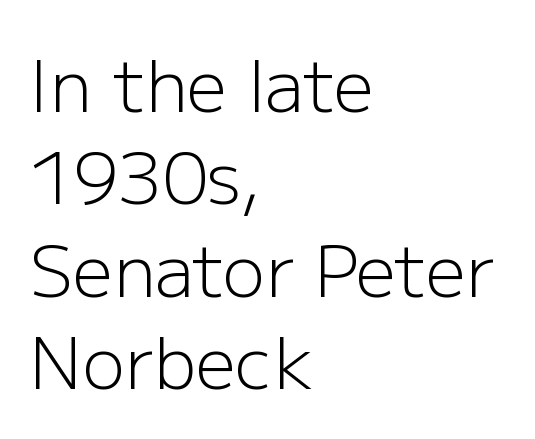
{"serif": "no", "italic": "no", "bold": "no", "weight": "light", "width": "normal", "stroke_contrast": "low", "x_height": "medium", "monospaced": "no", "underline": "no", "align": "left", "line_spacing": "normal", "line_spacing_ratio": 1.3, "letter_spacing": "normal", "letter_spacing_em": 0.0, "glyph_px": 71}
